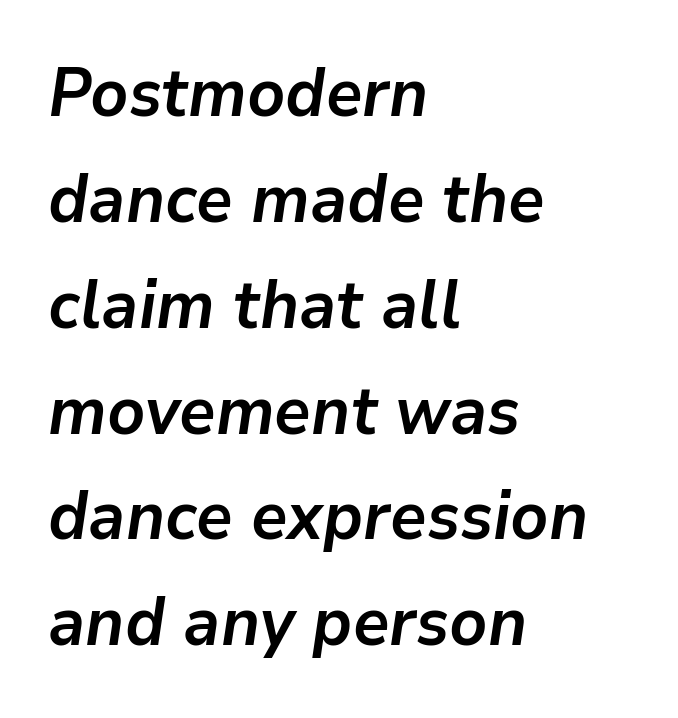
Q: Is the text bold? A: Yes.
Q: Is the text italic (slanted)? A: Yes, it leans right by about 9 degrees.
Q: Is the text underlined? A: No.
Q: How is the paragraph aligned? A: Left-aligned.
Q: Is the spacing between letters normal or unusually wide? A: Normal.
Q: Is the spacing between lines tight, normal or loose? A: Normal.
Q: Width (condensed, normal, or wide)? A: Normal.
Q: Stroke contrast? A: Low.
Q: x-height? A: Medium.
Q: Monospaced? A: No.
